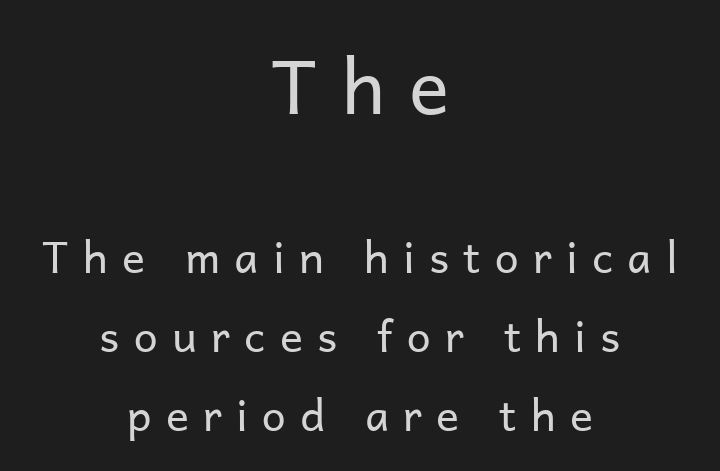
Q: Is the text bold? A: No.
Q: Is the text italic (slanted)? A: No, it is upright.
Q: Is the typeface a serif or a sans-serif typeface? A: Sans-serif.
Q: Is the text underlined? A: No.
Q: How is the paragraph aligned? A: Centered.
Q: Is the spacing between letters normal or unusually wide? A: Unusually wide.
Q: Which block of text is set in a larger size, the first (top) or the second (bottom)? A: The first (top) one.
Q: Width (condensed, normal, or wide)? A: Normal.
Q: Stroke contrast? A: Low.
Q: x-height? A: Medium.
Q: Monospaced? A: No.
